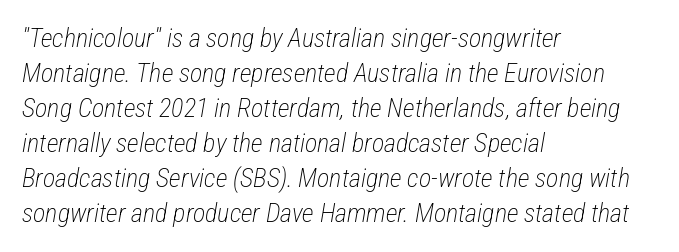
{"italic": "yes", "lean": "right", "slant_degrees": 12, "bold": "no", "underline": "no", "align": "left", "line_spacing": "normal", "line_spacing_ratio": 1.35, "letter_spacing": "normal", "letter_spacing_em": 0.0, "glyph_px": 26}
